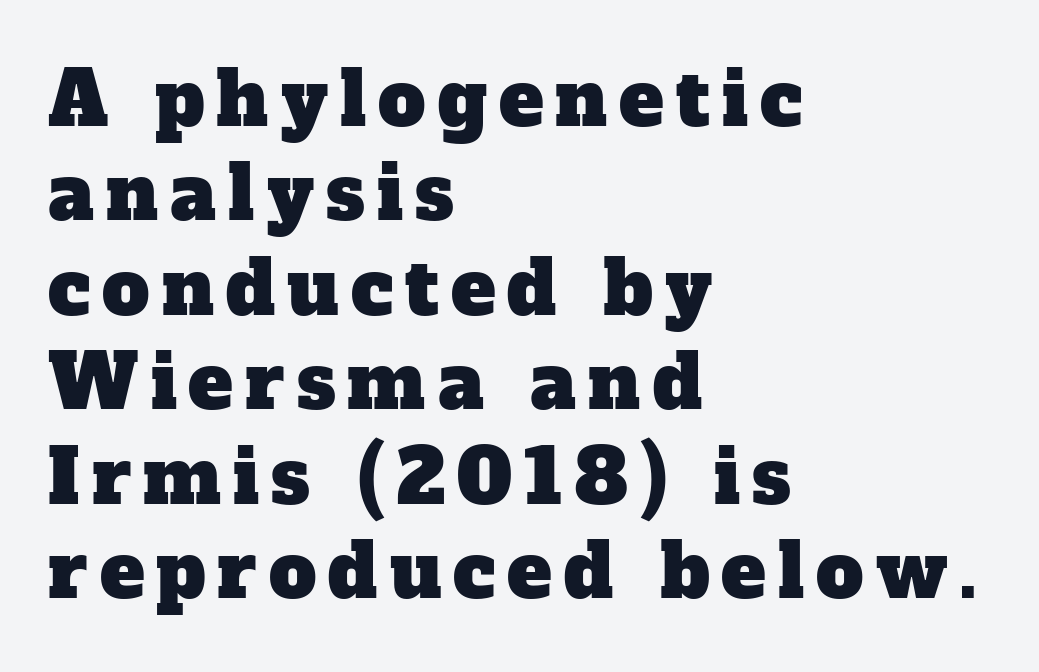
The image shows 75 px serif type; set left-aligned, normal line spacing (1.26x), not underlined; low stroke contrast and a medium x-height.
